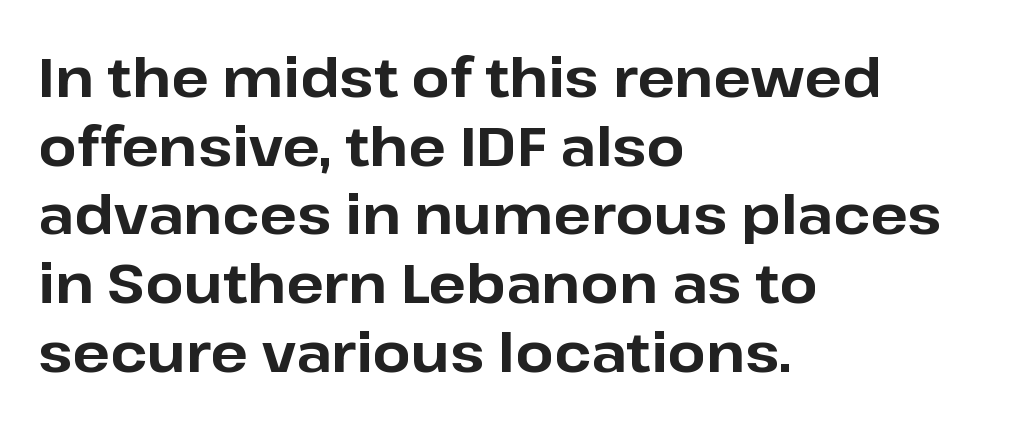
Q: Is the text bold? A: Yes.
Q: Is the text italic (slanted)? A: No, it is upright.
Q: Is the typeface a serif or a sans-serif typeface? A: Sans-serif.
Q: Is the text underlined? A: No.
Q: How is the paragraph aligned? A: Left-aligned.
Q: Is the spacing between letters normal or unusually wide? A: Normal.
Q: Is the spacing between lines tight, normal or loose? A: Normal.
Q: Width (condensed, normal, or wide)? A: Normal.
Q: Stroke contrast? A: Low.
Q: x-height? A: Medium.
Q: Monospaced? A: No.
